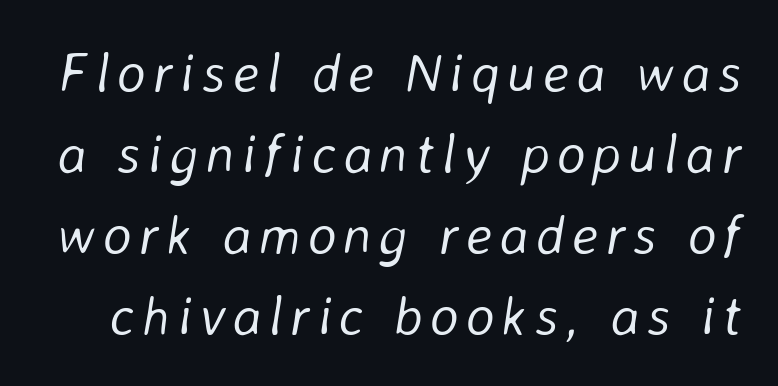
Q: Is the text bold? A: No.
Q: Is the text italic (slanted)? A: Yes, it leans right by about 8 degrees.
Q: Is the text underlined? A: No.
Q: Is the spacing between lines tight, normal or loose? A: Normal.
Q: Width (condensed, normal, or wide)? A: Normal.
Q: Stroke contrast? A: Low.
Q: x-height? A: Medium.
Q: Monospaced? A: No.
